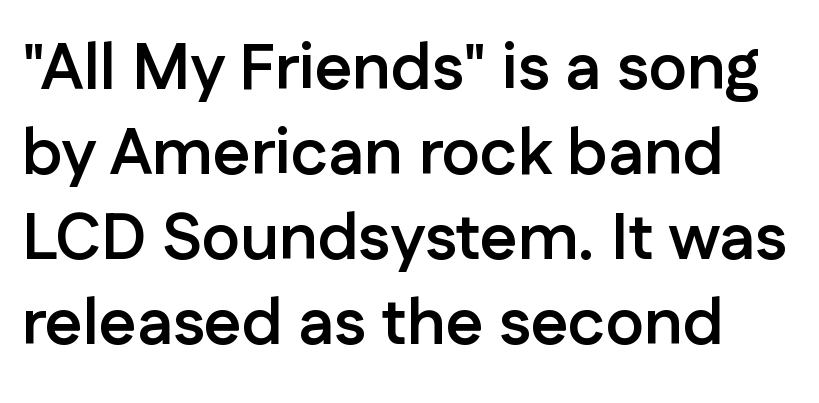
The typography opts for an upright posture over an oblique one. The rendering uses a moderate line-height, typical for paragraphs. Observe the ordinary spacing: letters are neighbours, not strangers. Does the weight exceed regular? Yes, all the way to bold. This sample uses a sans-serif face. A typesetter would call this proportional, since set widths differ per character.
